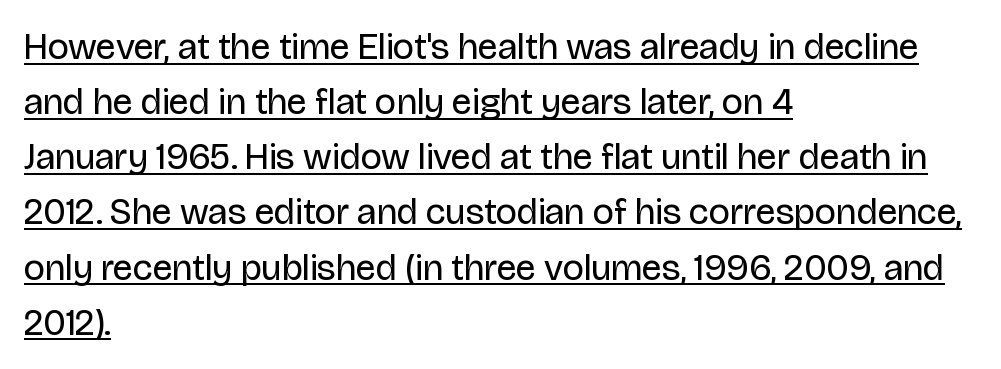
The image shows 37 px regular-weight sans-serif type, upright; set left-aligned, normal line spacing (1.49x), normal letter spacing, underlined; low stroke contrast and a large x-height.
